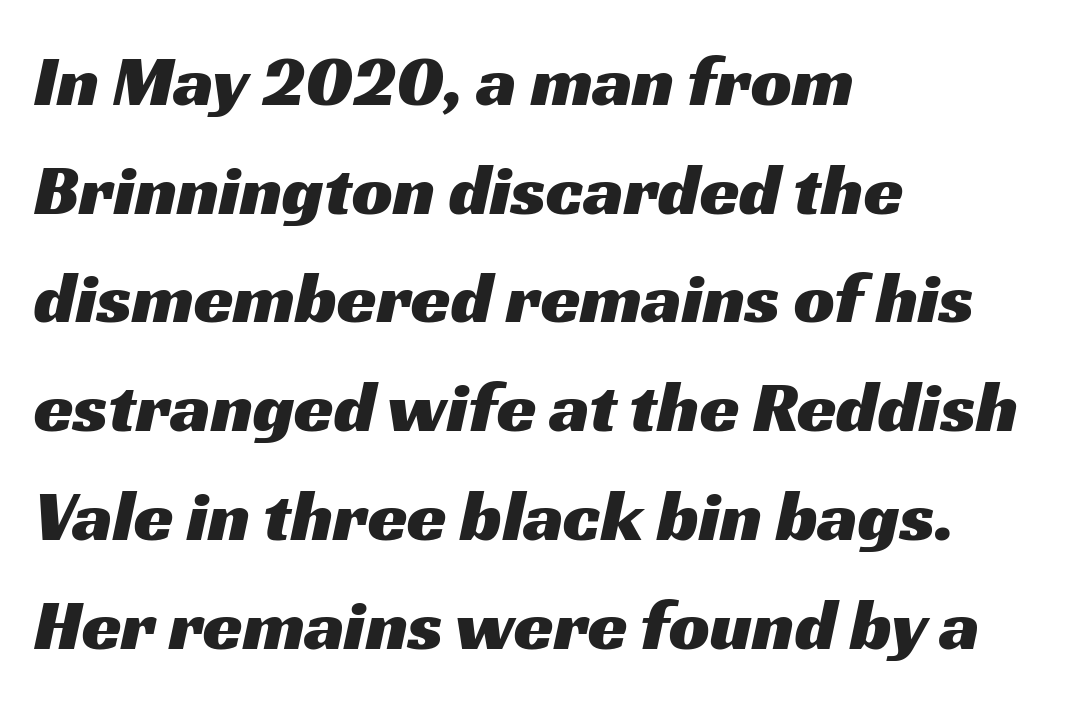
Q: Is the typeface a serif or a sans-serif typeface? A: Sans-serif.
Q: Is the text underlined? A: No.
Q: How is the paragraph aligned? A: Left-aligned.
Q: Is the spacing between letters normal or unusually wide? A: Normal.
Q: Is the spacing between lines tight, normal or loose? A: Normal.
Q: Width (condensed, normal, or wide)? A: Wide.
Q: Stroke contrast? A: Medium.
Q: x-height? A: Medium.
Q: Monospaced? A: No.
